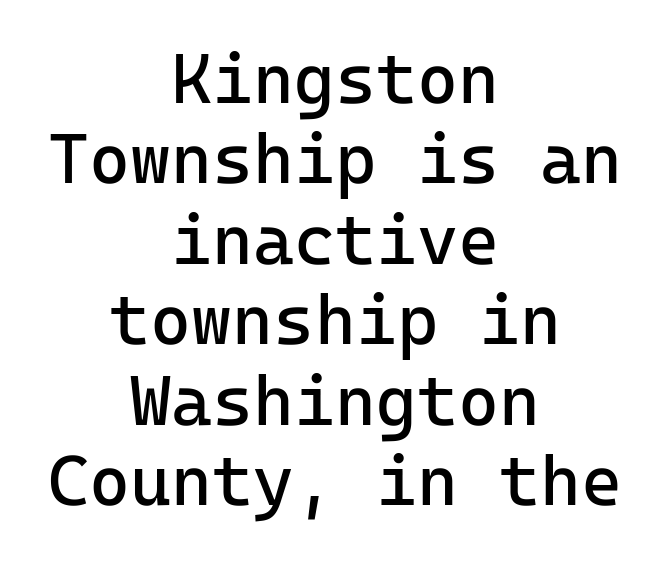
The image shows 70 px regular-weight sans-serif type, upright, monospaced; set centered, tight line spacing (1.15x), normal letter spacing, not underlined; low stroke contrast and a medium x-height.
